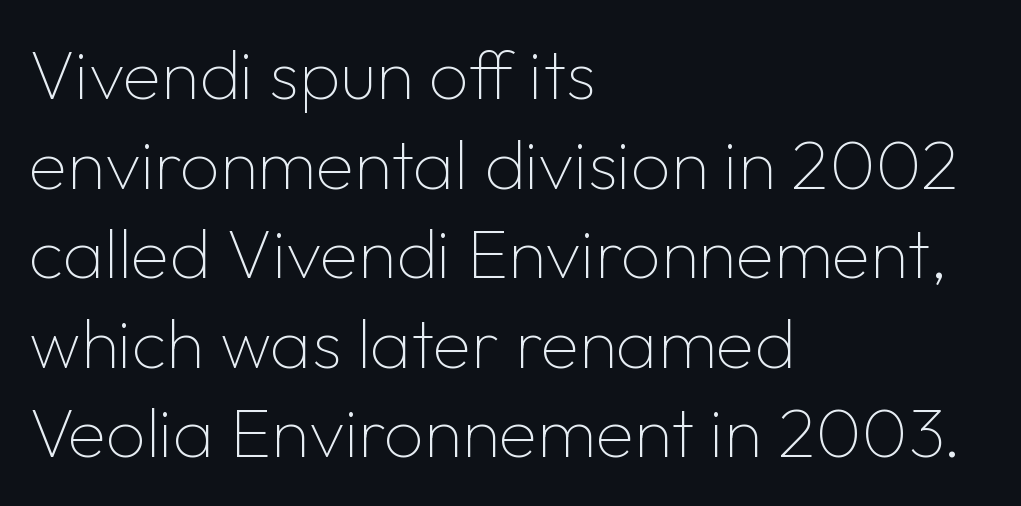
The image shows 70 px thin sans-serif type, upright; set left-aligned, normal line spacing (1.28x), normal letter spacing, not underlined; low stroke contrast and a medium x-height.
